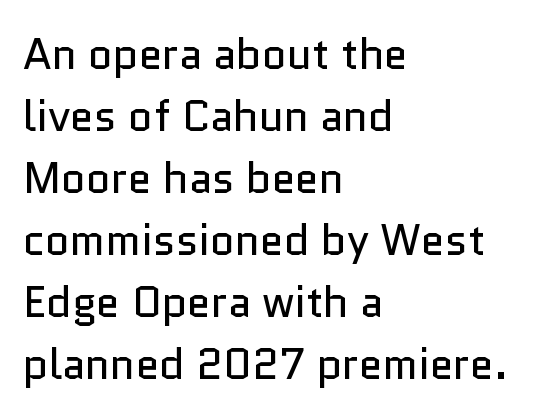
Q: Is the text bold? A: No.
Q: Is the text italic (slanted)? A: No, it is upright.
Q: Is the typeface a serif or a sans-serif typeface? A: Sans-serif.
Q: Is the text underlined? A: No.
Q: How is the paragraph aligned? A: Left-aligned.
Q: Is the spacing between letters normal or unusually wide? A: Normal.
Q: Is the spacing between lines tight, normal or loose? A: Normal.
Q: Width (condensed, normal, or wide)? A: Normal.
Q: Stroke contrast? A: Low.
Q: x-height? A: Medium.
Q: Monospaced? A: No.
